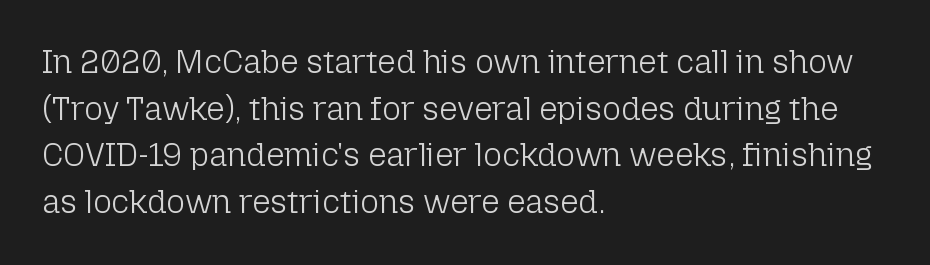
Note the varied advance widths — an 'i' is clearly narrower than an 'm'. One glance says typical: line gaps are just what's usual. The letters look calm and open, with moderate or lighter stems. The gaps between neighbouring characters are ordinary and unremarkable. This is sans-serif lettering, the kind often seen on screens and signage. Line starts are locked; line ends wander.
